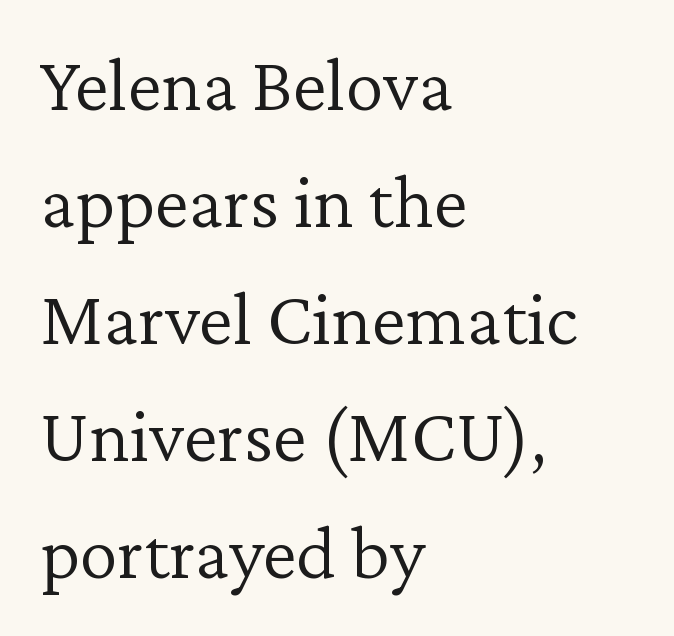
Q: Is the text bold? A: No.
Q: Is the text italic (slanted)? A: No, it is upright.
Q: Is the typeface a serif or a sans-serif typeface? A: Serif.
Q: Is the text underlined? A: No.
Q: How is the paragraph aligned? A: Left-aligned.
Q: Is the spacing between letters normal or unusually wide? A: Normal.
Q: Is the spacing between lines tight, normal or loose? A: Normal.
Q: Width (condensed, normal, or wide)? A: Normal.
Q: Stroke contrast? A: Low.
Q: x-height? A: Medium.
Q: Monospaced? A: No.
